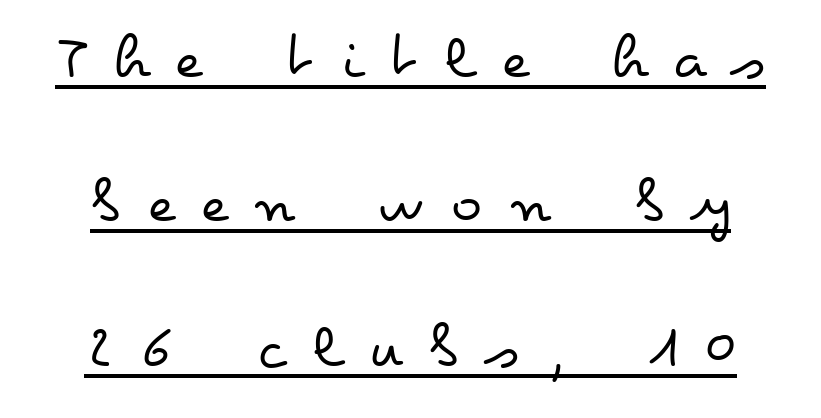
Varying glyph widths throughout — classic text-font behaviour. Between one letter and the next there's a generous, obvious gap. The specimen includes a rule beneath the text block's lines. The strokes carry an ordinary text weight at most.
